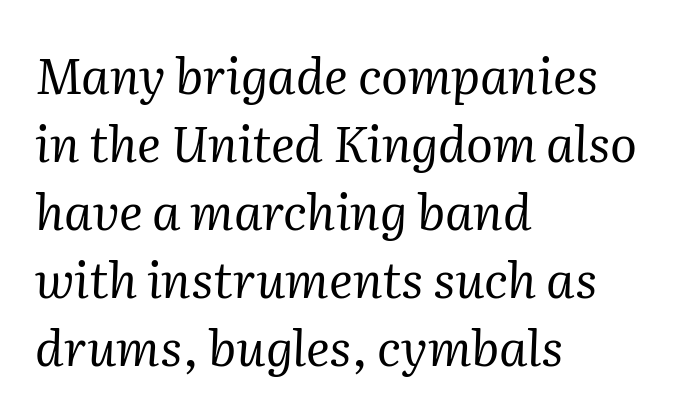
The image shows 50 px regular-weight serif type, italic (leaning right); set left-aligned, normal line spacing (1.36x), normal letter spacing, not underlined; medium stroke contrast and a medium x-height.
